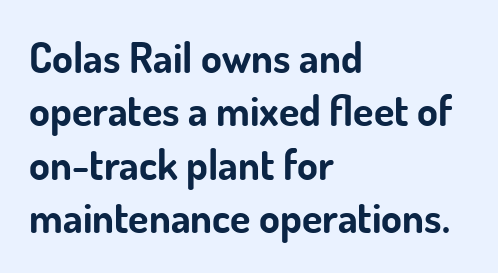
Q: Is the text bold? A: Yes.
Q: Is the text italic (slanted)? A: No, it is upright.
Q: Is the typeface a serif or a sans-serif typeface? A: Sans-serif.
Q: Is the text underlined? A: No.
Q: How is the paragraph aligned? A: Left-aligned.
Q: Is the spacing between letters normal or unusually wide? A: Normal.
Q: Is the spacing between lines tight, normal or loose? A: Normal.
Q: Width (condensed, normal, or wide)? A: Normal.
Q: Stroke contrast? A: Low.
Q: x-height? A: Small.
Q: Monospaced? A: No.
